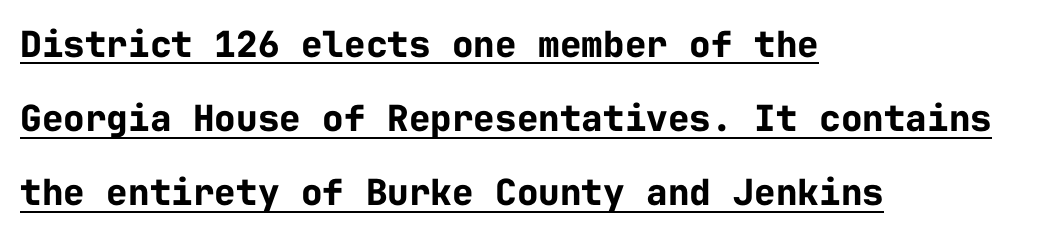
Q: Is the text bold? A: Yes.
Q: Is the text italic (slanted)? A: No, it is upright.
Q: Is the typeface a serif or a sans-serif typeface? A: Sans-serif.
Q: Is the text underlined? A: Yes.
Q: How is the paragraph aligned? A: Left-aligned.
Q: Is the spacing between letters normal or unusually wide? A: Normal.
Q: Is the spacing between lines tight, normal or loose? A: Loose.
Q: Width (condensed, normal, or wide)? A: Normal.
Q: Stroke contrast? A: Low.
Q: x-height? A: Medium.
Q: Monospaced? A: Yes.
